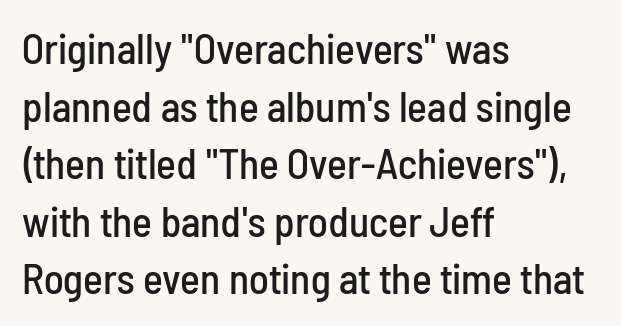
{"serif": "no", "italic": "no", "width": "condensed", "stroke_contrast": "low", "x_height": "medium", "monospaced": "no", "underline": "no", "align": "left", "line_spacing": "normal", "line_spacing_ratio": 1.37, "letter_spacing": "normal", "letter_spacing_em": 0.0, "glyph_px": 42}
